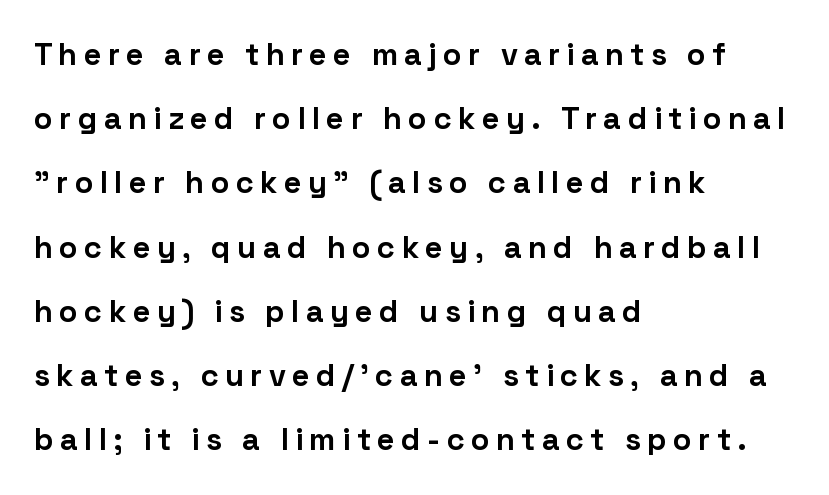
{"serif": "no", "italic": "no", "bold": "yes", "weight": "bold", "width": "normal", "stroke_contrast": "low", "x_height": "medium", "monospaced": "no", "underline": "no", "align": "left", "line_spacing": "loose", "line_spacing_ratio": 2.07, "letter_spacing": "wide", "letter_spacing_em": 0.2, "glyph_px": 31}
